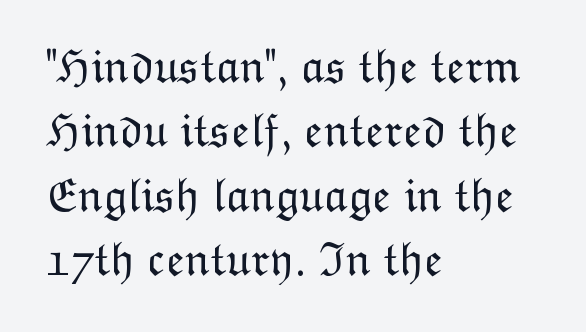
{"italic": "no", "bold": "no", "weight": "light", "width": "normal", "stroke_contrast": "low", "x_height": "medium", "monospaced": "no", "underline": "no", "align": "left", "line_spacing": "normal", "line_spacing_ratio": 1.34, "letter_spacing": "normal", "letter_spacing_em": 0.0, "glyph_px": 48}
